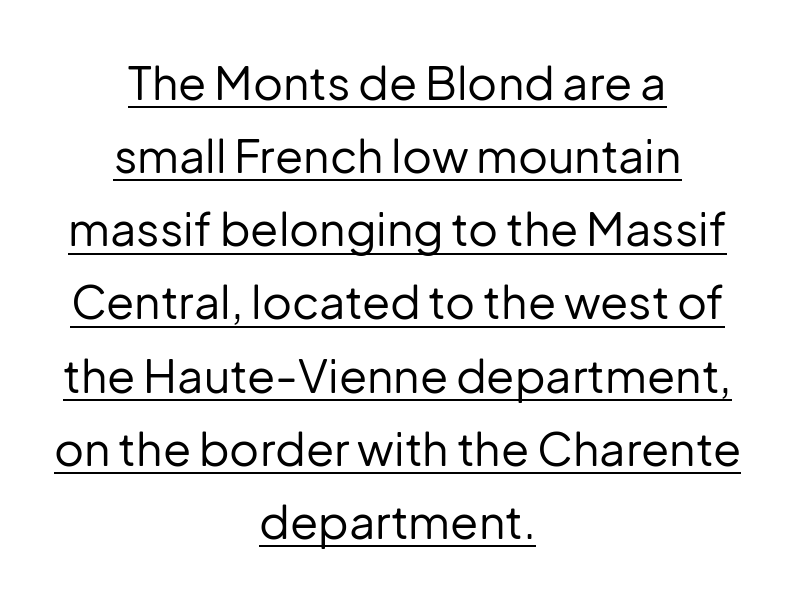
Q: Is the text bold? A: No.
Q: Is the text italic (slanted)? A: No, it is upright.
Q: Is the typeface a serif or a sans-serif typeface? A: Sans-serif.
Q: Is the text underlined? A: Yes.
Q: How is the paragraph aligned? A: Centered.
Q: Is the spacing between letters normal or unusually wide? A: Normal.
Q: Is the spacing between lines tight, normal or loose? A: Normal.
Q: Width (condensed, normal, or wide)? A: Normal.
Q: Stroke contrast? A: Low.
Q: x-height? A: Medium.
Q: Monospaced? A: No.
